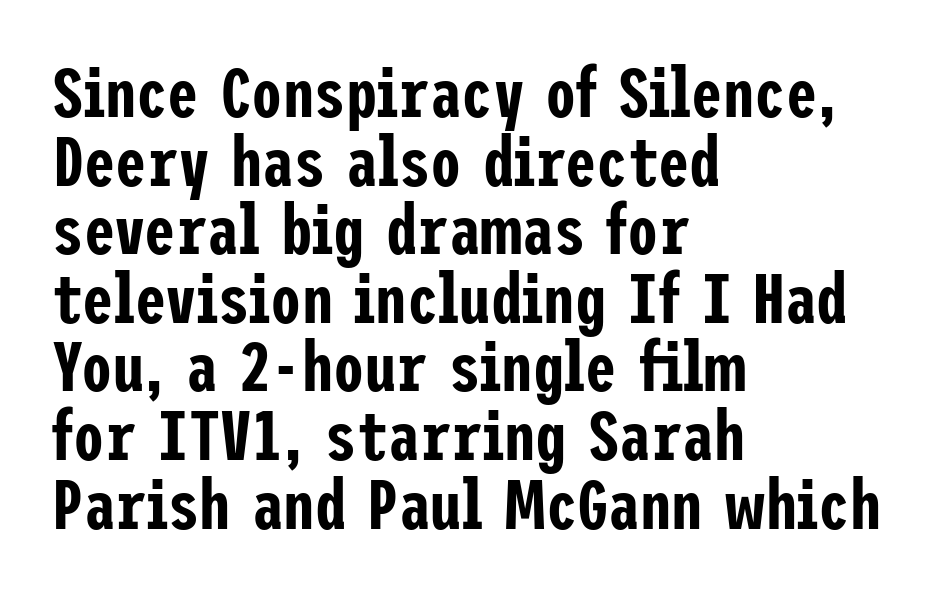
Q: Is the text italic (slanted)? A: No, it is upright.
Q: Is the typeface a serif or a sans-serif typeface? A: Sans-serif.
Q: Is the text underlined? A: No.
Q: How is the paragraph aligned? A: Left-aligned.
Q: Is the spacing between letters normal or unusually wide? A: Normal.
Q: Is the spacing between lines tight, normal or loose? A: Tight.
Q: Width (condensed, normal, or wide)? A: Condensed.
Q: Stroke contrast? A: Low.
Q: x-height? A: Medium.
